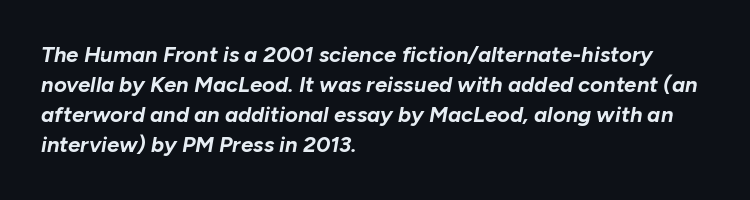
{"italic": "yes", "lean": "right", "slant_degrees": 10, "bold": "yes", "underline": "no", "align": "left", "line_spacing": "normal", "line_spacing_ratio": 1.37, "letter_spacing": "normal", "letter_spacing_em": 0.0, "glyph_px": 22}
